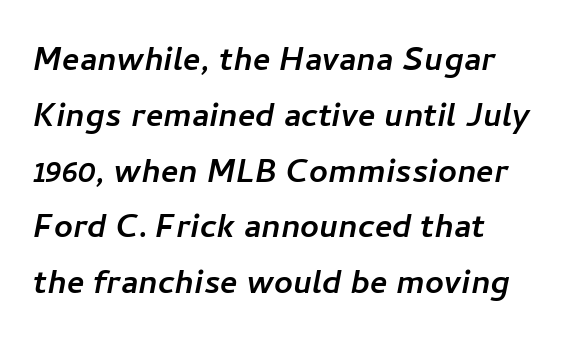
Q: Is the typeface a serif or a sans-serif typeface? A: Sans-serif.
Q: Is the text underlined? A: No.
Q: How is the paragraph aligned? A: Left-aligned.
Q: Is the spacing between letters normal or unusually wide? A: Normal.
Q: Is the spacing between lines tight, normal or loose? A: Normal.
Q: Width (condensed, normal, or wide)? A: Normal.
Q: Stroke contrast? A: Low.
Q: x-height? A: Medium.
Q: Monospaced? A: No.
